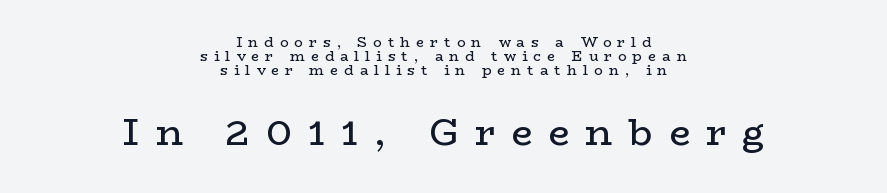
The image shows 37 px regular-weight, wide serif type, upright; set centered, tight line spacing (1.01x), unusually wide letter spacing (+0.44 em), not underlined; the second (bottom) block is 2.64x larger; low stroke contrast and a medium x-height.
